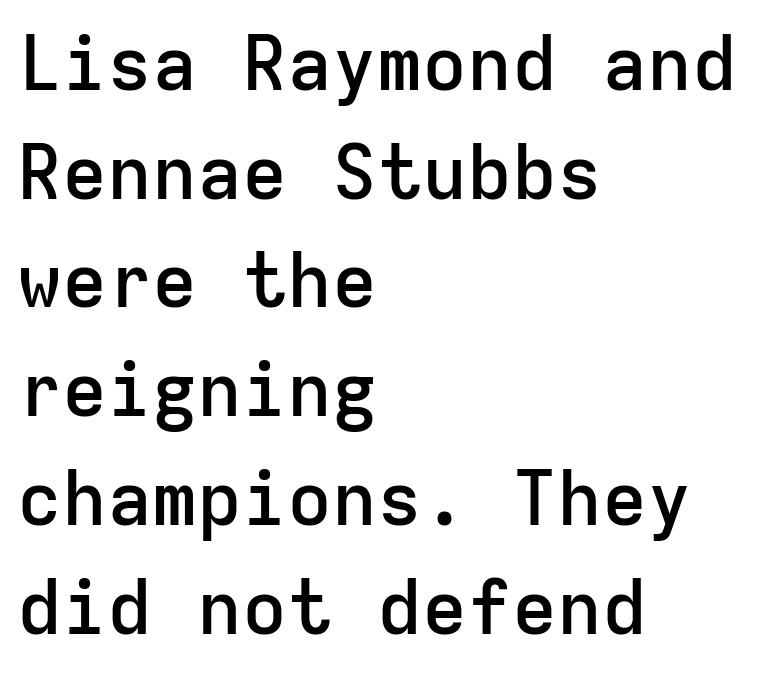
The image shows 75 px semibold sans-serif type, upright, monospaced; set left-aligned, normal line spacing (1.45x), normal letter spacing, not underlined; low stroke contrast and a medium x-height.
